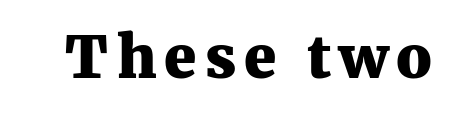
The image shows 58 px heavy serif type, upright; set not underlined; medium stroke contrast and a medium x-height.
